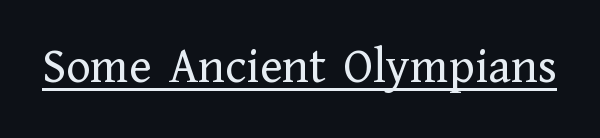
Q: Is the text bold? A: No.
Q: Is the text italic (slanted)? A: No, it is upright.
Q: Is the typeface a serif or a sans-serif typeface? A: Serif.
Q: Is the text underlined? A: Yes.
Q: Is the spacing between letters normal or unusually wide? A: Normal.
Q: Width (condensed, normal, or wide)? A: Normal.
Q: Stroke contrast? A: Low.
Q: x-height? A: Medium.
Q: Monospaced? A: No.
